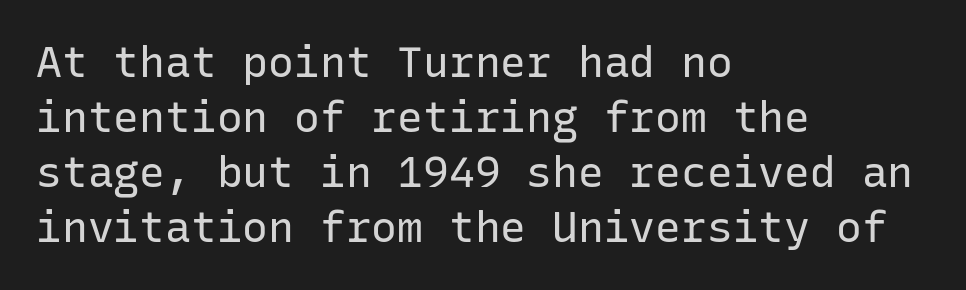
{"serif": "no", "italic": "no", "bold": "no", "weight": "regular", "width": "normal", "stroke_contrast": "low", "x_height": "medium", "monospaced": "yes", "underline": "no", "align": "left", "line_spacing": "normal", "line_spacing_ratio": 1.28, "letter_spacing": "normal", "letter_spacing_em": 0.0, "glyph_px": 43}
